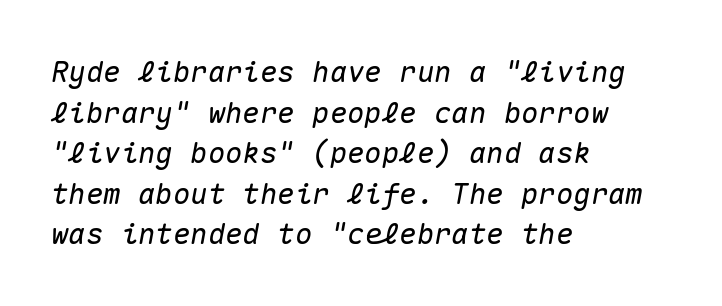
The image shows 29 px text type, italic (leaning right), monospaced; set left-aligned, normal line spacing (1.4x), normal letter spacing, not underlined; medium stroke contrast and a medium x-height.
